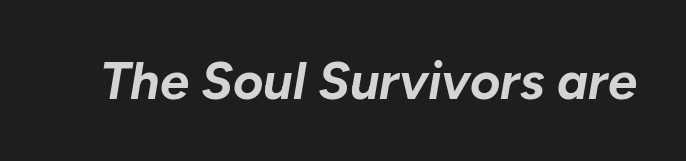
The image shows 52 px bold type, italic (leaning right); set normal letter spacing, not underlined; low stroke contrast and a medium x-height.
